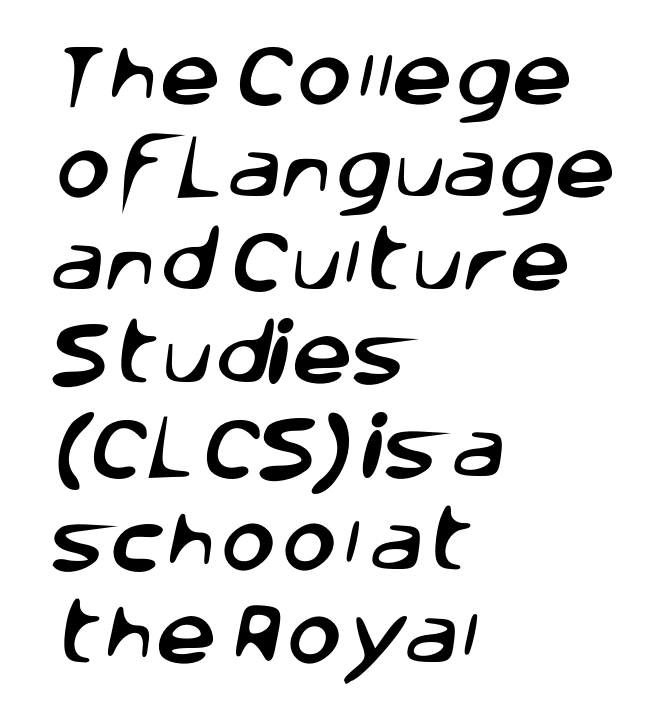
{"serif": "no", "width": "normal", "stroke_contrast": "low", "x_height": "large", "monospaced": "no", "underline": "no", "align": "left", "line_spacing": "normal", "line_spacing_ratio": 1.37, "letter_spacing": "normal", "letter_spacing_em": 0.0, "glyph_px": 68}
